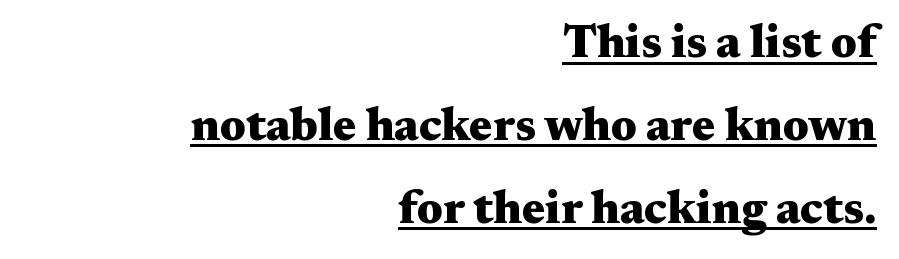
A flush-right, rag-left setting is used for this passage. Glyph-to-glyph distance matches everyday printed text. Do the characters align in a grid? No, the font is proportional. Is the type bold? Yes — the strokes are clearly thick and heavy.
